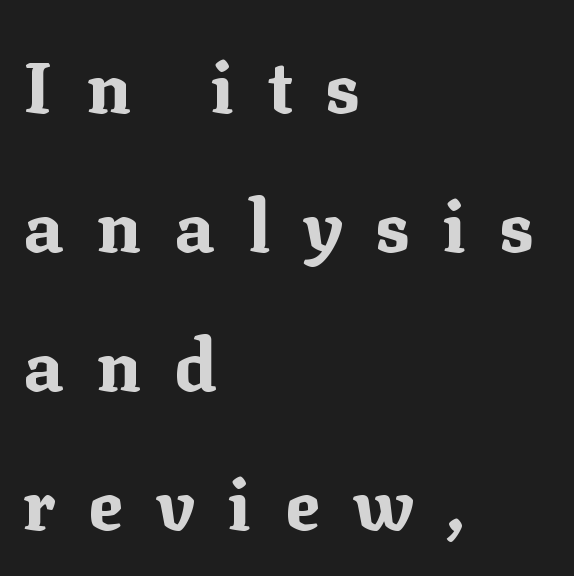
{"serif": "yes", "italic": "no", "bold": "yes", "weight": "bold", "width": "normal", "stroke_contrast": "medium", "x_height": "medium", "monospaced": "no", "underline": "no", "align": "left", "line_spacing": "loose", "line_spacing_ratio": 1.93, "letter_spacing": "wide", "letter_spacing_em": 0.46, "glyph_px": 72}
